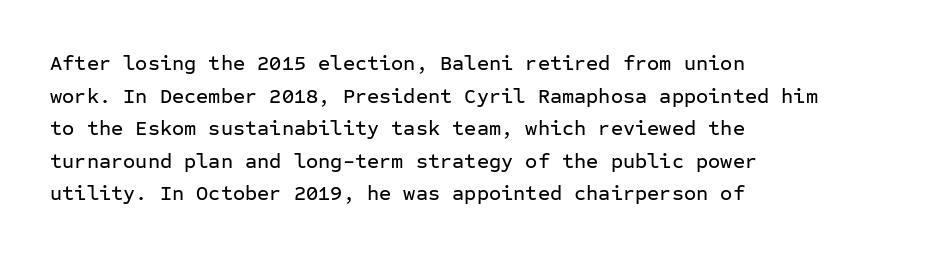
The line-height multiplier appears to be the usual default. Posture: straight, roman, zero tilt. This sample uses plain, unmodified letter spacing. No word sits above an underline.
